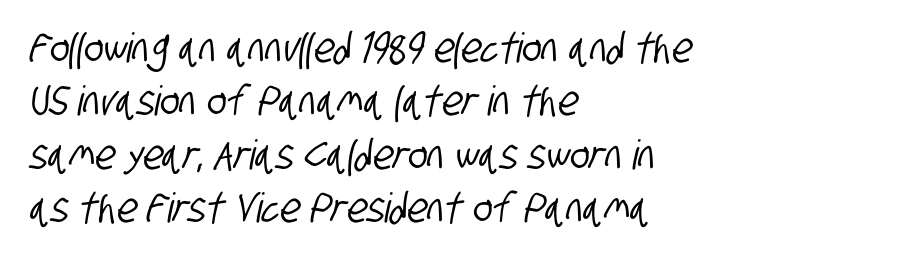
The image shows 41 px condensed sans-serif type; set left-aligned, normal line spacing (1.3x), normal letter spacing, not underlined; low stroke contrast and a large x-height.
